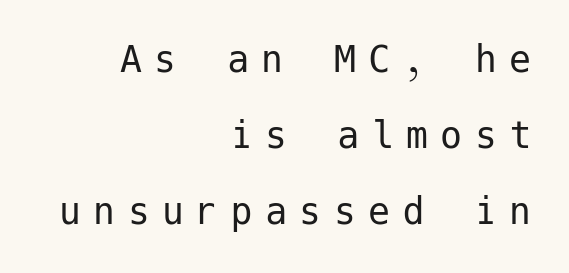
{"serif": "no", "italic": "no", "bold": "no", "weight": "regular", "width": "normal", "stroke_contrast": "low", "x_height": "medium", "underline": "no", "align": "right", "line_spacing_ratio": 1.73, "letter_spacing": "wide", "letter_spacing_em": 0.28, "glyph_px": 44}
